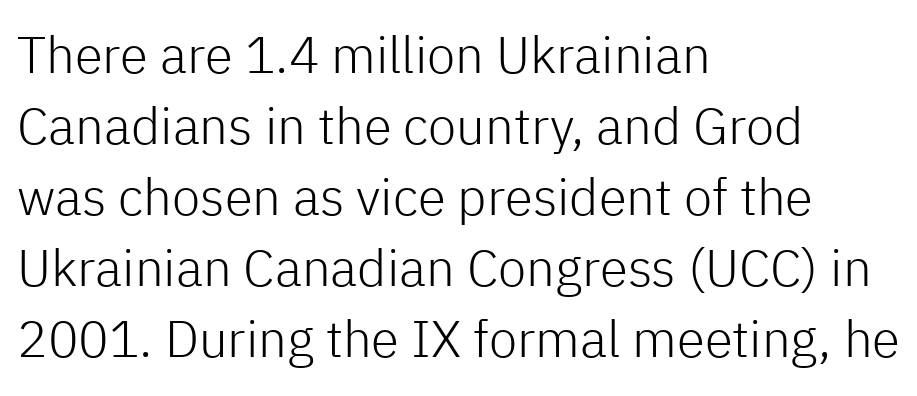
The image shows 51 px light sans-serif type, upright; set left-aligned, normal line spacing (1.39x), normal letter spacing, not underlined; low stroke contrast and a medium x-height.
